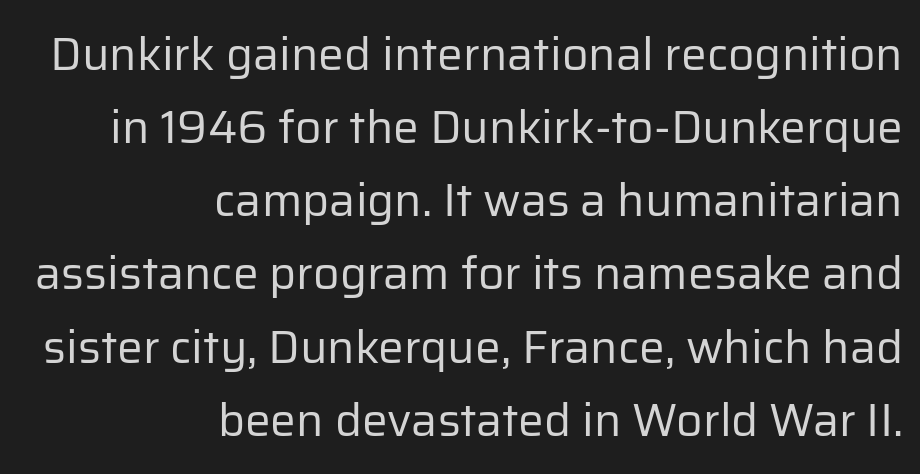
Q: Is the text bold? A: No.
Q: Is the text italic (slanted)? A: No, it is upright.
Q: Is the typeface a serif or a sans-serif typeface? A: Sans-serif.
Q: Is the text underlined? A: No.
Q: How is the paragraph aligned? A: Right-aligned.
Q: Is the spacing between letters normal or unusually wide? A: Normal.
Q: Is the spacing between lines tight, normal or loose? A: Normal.
Q: Width (condensed, normal, or wide)? A: Normal.
Q: Stroke contrast? A: Low.
Q: x-height? A: Medium.
Q: Monospaced? A: No.
